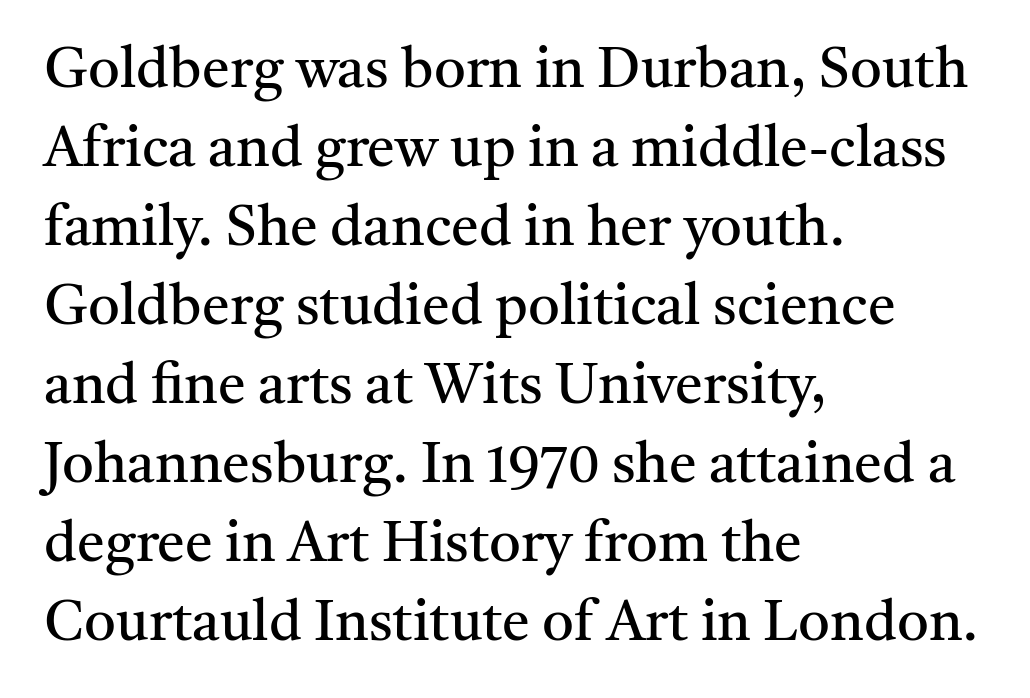
If you drew a line through each stem, it would be perfectly vertical. Leading: standard. Here the designer chose a conventional face with non-uniform glyph widths. Heft: none added — not bold.
